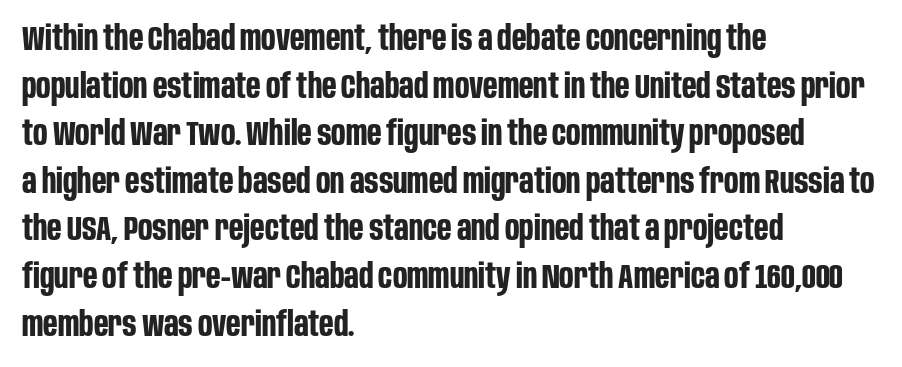
Q: Is the text bold? A: Yes.
Q: Is the text italic (slanted)? A: No, it is upright.
Q: Is the typeface a serif or a sans-serif typeface? A: Sans-serif.
Q: Is the text underlined? A: No.
Q: How is the paragraph aligned? A: Left-aligned.
Q: Is the spacing between letters normal or unusually wide? A: Normal.
Q: Is the spacing between lines tight, normal or loose? A: Normal.
Q: Width (condensed, normal, or wide)? A: Condensed.
Q: Stroke contrast? A: Low.
Q: x-height? A: Large.
Q: Monospaced? A: No.
